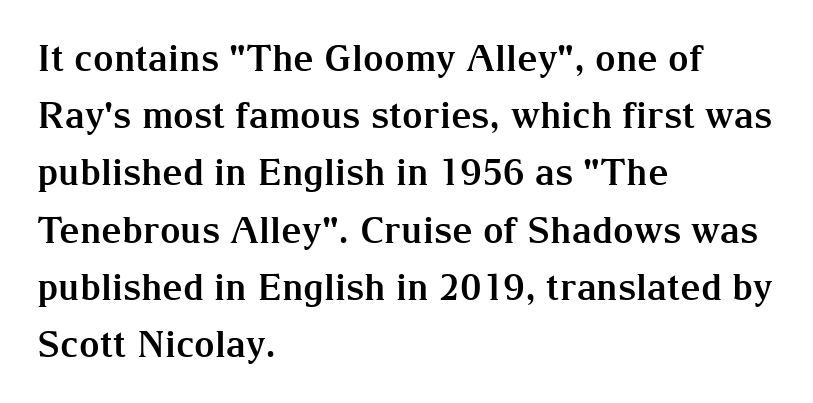
The image shows 36 px bold serif type, upright; set left-aligned, normal line spacing (1.59x), normal letter spacing, not underlined; medium stroke contrast and a medium x-height.
